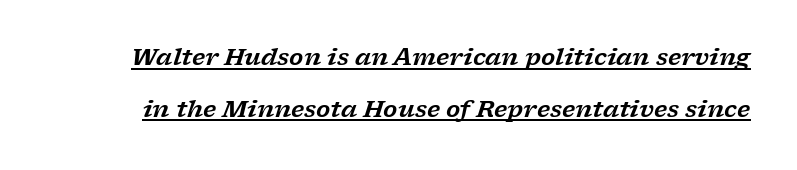
The image shows 23 px text type, italic (leaning right); set loose line spacing (2.25x), normal letter spacing, underlined.
